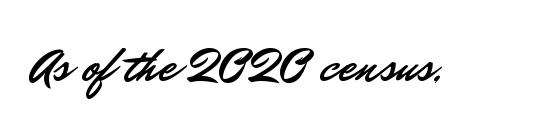
{"serif": "no", "width": "normal", "stroke_contrast": "low", "x_height": "small", "monospaced": "no", "underline": "no", "letter_spacing": "normal", "letter_spacing_em": 0.0, "glyph_px": 49}
